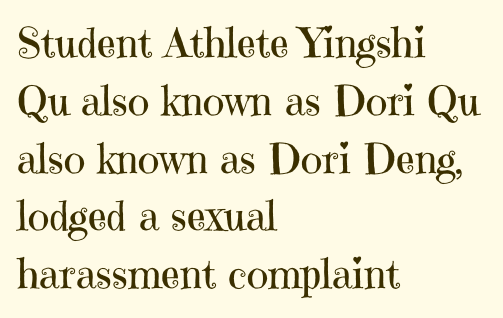
The image shows 41 px regular-weight serif type, upright; set left-aligned, normal line spacing (1.41x), normal letter spacing, not underlined; high stroke contrast and a medium x-height.
